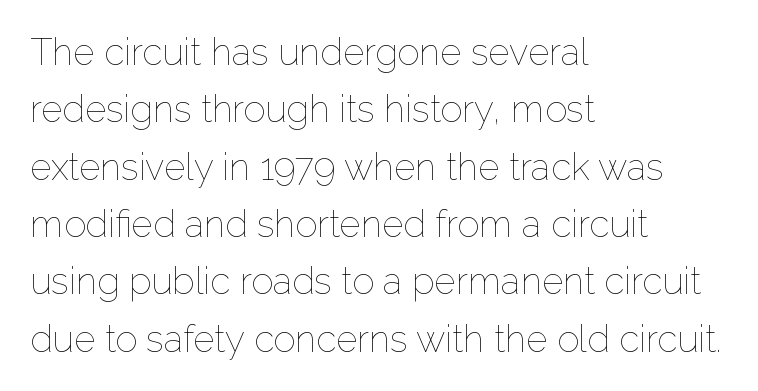
The image shows 37 px thin type, upright; set left-aligned, normal line spacing (1.55x), normal letter spacing, not underlined; low stroke contrast and a medium x-height.
